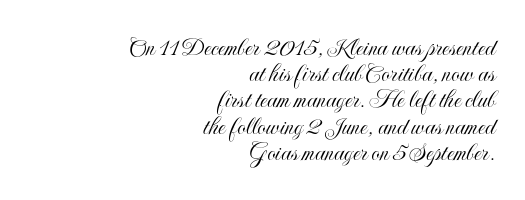
{"underline": "no", "align": "right", "line_spacing": "tight", "line_spacing_ratio": 0.97, "letter_spacing": "normal", "letter_spacing_em": 0.0, "glyph_px": 27}
